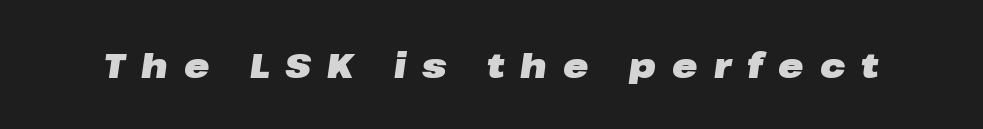
The image shows 34 px heavy, wide type, italic (leaning right); set unusually wide letter spacing (+0.47 em), not underlined; low stroke contrast and a medium x-height.
